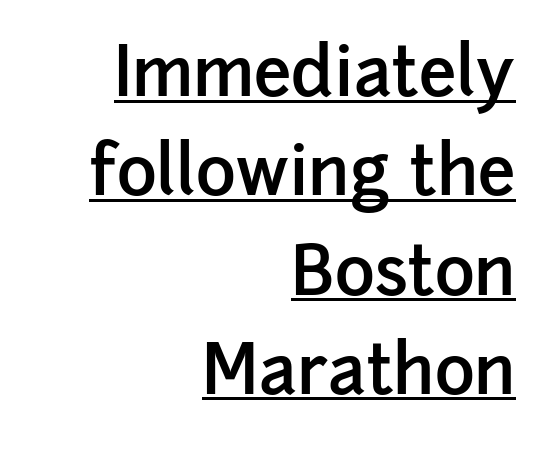
The image shows 68 px semibold sans-serif type, upright; set right-aligned, normal line spacing (1.46x), normal letter spacing, underlined; low stroke contrast and a medium x-height.
